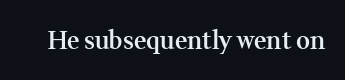
{"italic": "no", "bold": "semi", "underline": "no", "letter_spacing": "normal", "letter_spacing_em": 0.0, "glyph_px": 24}
